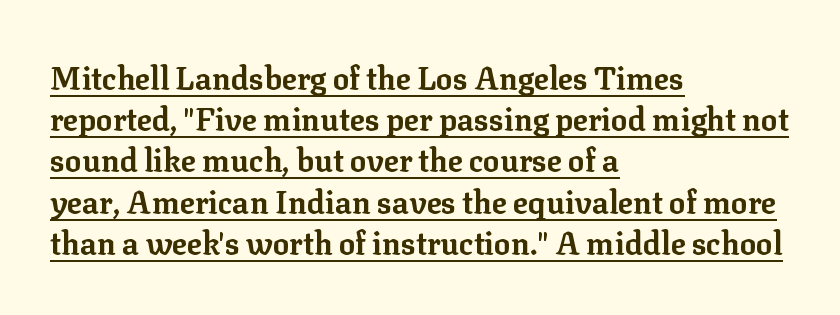
Q: Is the text bold? A: Yes.
Q: Is the text italic (slanted)? A: No, it is upright.
Q: Is the typeface a serif or a sans-serif typeface? A: Serif.
Q: Is the text underlined? A: Yes.
Q: How is the paragraph aligned? A: Left-aligned.
Q: Is the spacing between letters normal or unusually wide? A: Normal.
Q: Is the spacing between lines tight, normal or loose? A: Normal.
Q: Width (condensed, normal, or wide)? A: Normal.
Q: Stroke contrast? A: Low.
Q: x-height? A: Medium.
Q: Monospaced? A: No.
